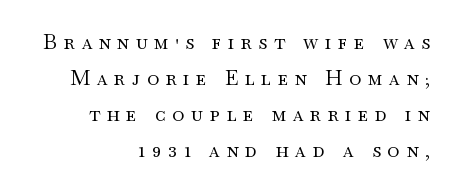
{"italic": "no", "bold": "no", "underline": "no", "align": "right", "line_spacing_ratio": 1.72, "letter_spacing": "wide", "letter_spacing_em": 0.31, "glyph_px": 21}
